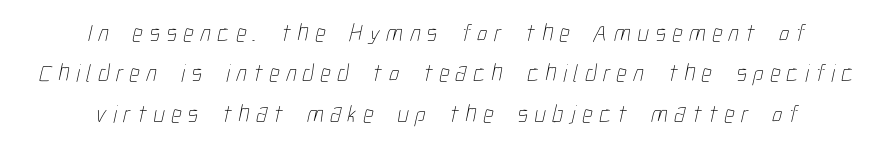
{"bold": "no", "underline": "no", "align": "center", "line_spacing": "normal", "line_spacing_ratio": 1.62, "letter_spacing": "wide", "letter_spacing_em": 0.26, "glyph_px": 25}
